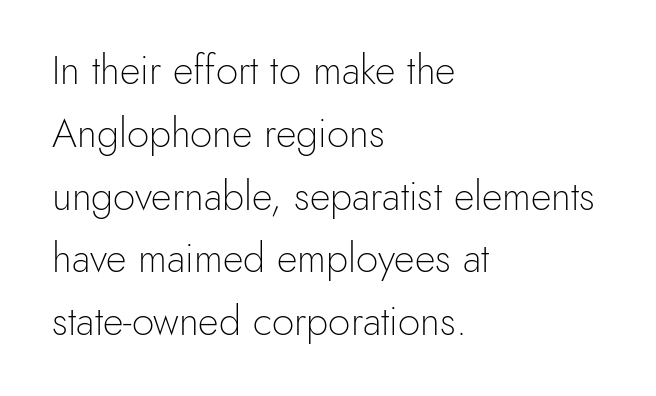
The image shows 40 px light sans-serif type, upright; set left-aligned, normal line spacing (1.57x), normal letter spacing, not underlined; a small x-height.
